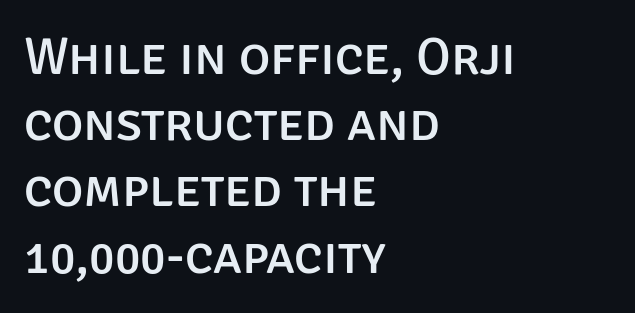
The image shows 53 px sans-serif type, upright; set left-aligned, normal line spacing (1.25x), normal letter spacing, not underlined; low stroke contrast and a large x-height.
